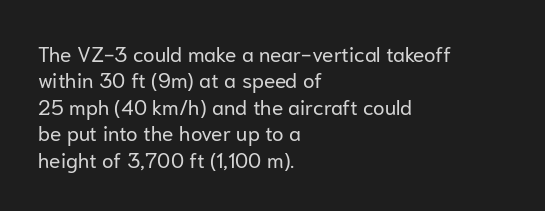
The image shows 21 px text type, upright; set left-aligned, normal line spacing (1.26x), normal letter spacing, not underlined.
